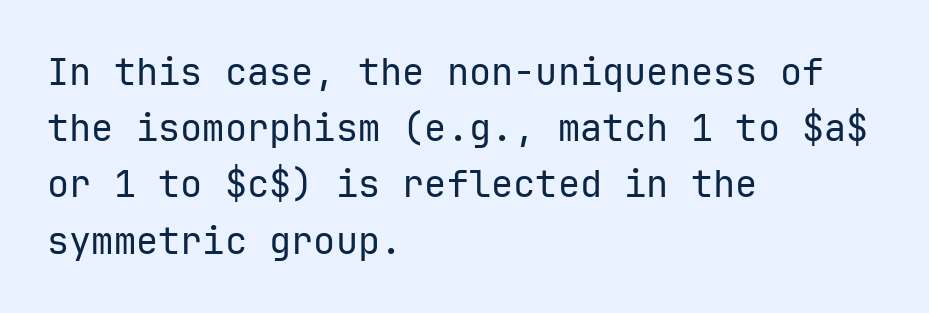
The gaps between neighbouring characters are ordinary and unremarkable. Look at the bottom of the vertical strokes: they stop flat, with no serifs. The passage shown is not bold in any degree. Ascenders rise straight up at ninety degrees. Successive baselines arrive at the customary interval.
